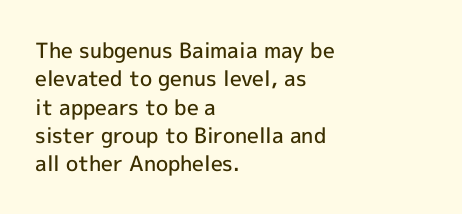
Q: Is the text bold? A: Semi-bold.
Q: Is the text italic (slanted)? A: No, it is upright.
Q: Is the text underlined? A: No.
Q: How is the paragraph aligned? A: Left-aligned.
Q: Is the spacing between letters normal or unusually wide? A: Normal.
Q: Is the spacing between lines tight, normal or loose? A: Normal.
